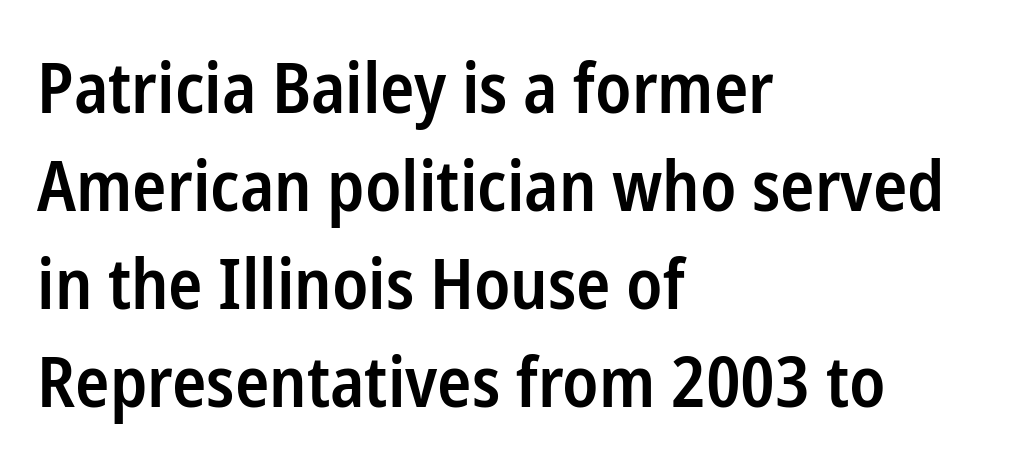
The font is running at a semibold setting, under full bold. The passage shown is typeset with a sans-serif family. Compared with typical body copy, the letter spacing here is the same. Italic: no, the glyphs are upright roman. Check under the words: just untouched page.
